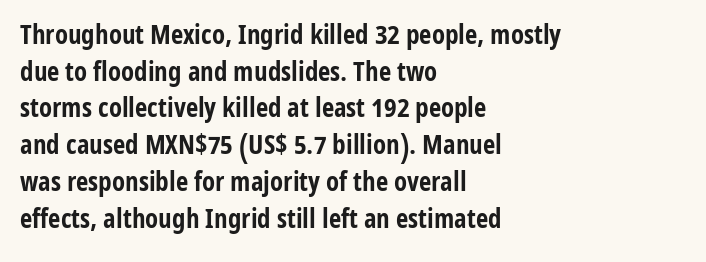
Casual observation: everything's shoved over to the left. Look at the tracking — it's just the regular setting, nothing added. The rendering uses a moderate line-height, typical for paragraphs. Decoration check: the copy has no underline. The face used here has the dense, thick strokes of a bold. The typography opts for an upright posture over an oblique one.
